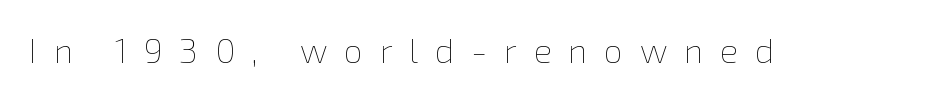
Q: Is the text bold? A: No.
Q: Is the text italic (slanted)? A: No, it is upright.
Q: Is the text underlined? A: No.
Q: Is the spacing between letters normal or unusually wide? A: Unusually wide.
Q: Width (condensed, normal, or wide)? A: Normal.
Q: x-height? A: Medium.
Q: Monospaced? A: No.
